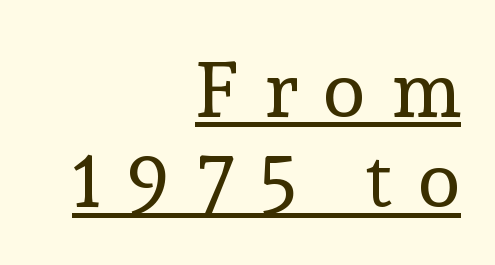
Is there any slant? The stems are plumb. The specimen includes a rule beneath the text block's lines. The lines are quadded right. Each letter keeps its own natural width here, so spacing adapts to shape. No extra ink here — the face is not bold.
